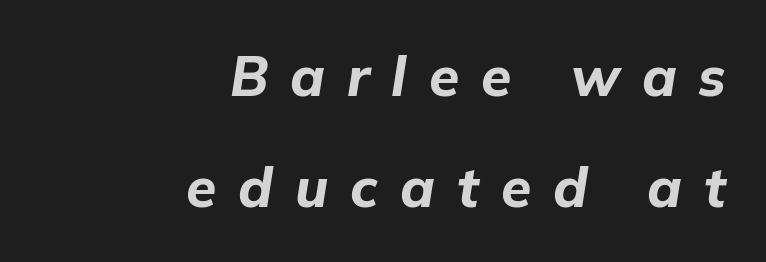
The block of text is sparse from top to bottom, with ample space between rows. The baseline area is clear. Character widths vary here, with narrow letters taking less room than wide ones. Set as a true bold cut, around the 700 mark.
